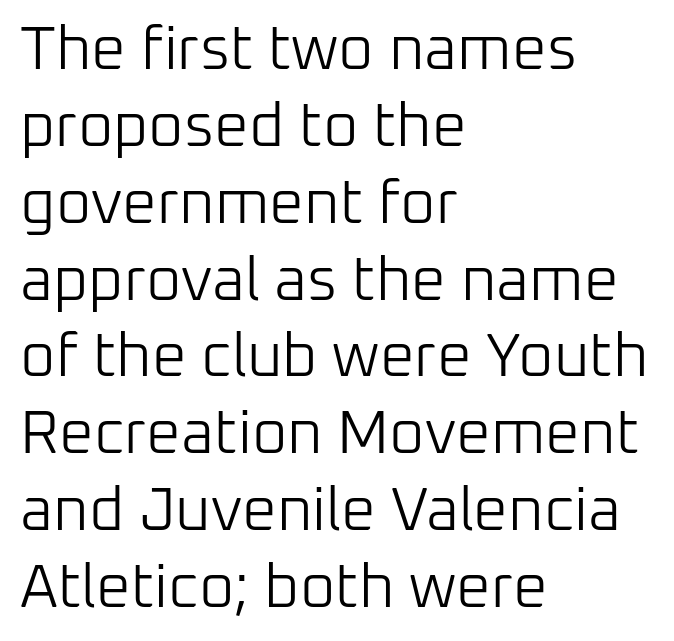
Observe the absence of serifs on each vertical stroke in this sample. This sample has the flowing, uneven cadence of proportional lettering. In terms of leading, this rendering sits right in the middle. Between one letter and the next there's only the usual sliver of space. The weight would be labelled regular, book, light, or lighter still. The baseline area is clear.
